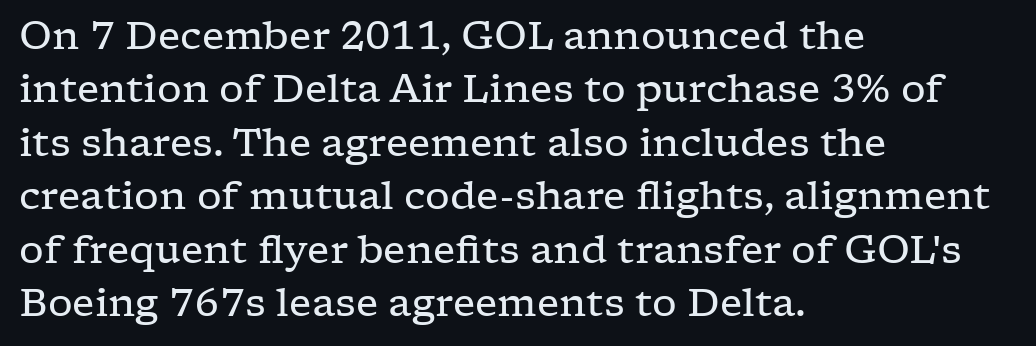
The text block is weighted toward the left margin, trailing off unevenly rightward. Between one letter and the next there's only the usual sliver of space. The letters stand straight up with perfectly vertical stems. The line-height multiplier appears to be the usual default. The letters advance in unequal steps, a hallmark of proportional type.
